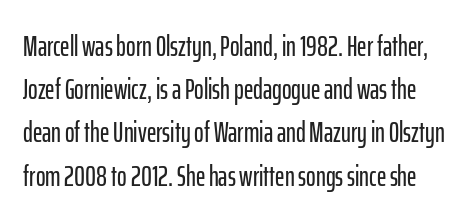
{"serif": "no", "italic": "no", "width": "condensed", "stroke_contrast": "low", "x_height": "medium", "monospaced": "no", "underline": "no", "line_spacing": "normal", "line_spacing_ratio": 1.49, "letter_spacing": "normal", "letter_spacing_em": 0.0, "glyph_px": 29}
